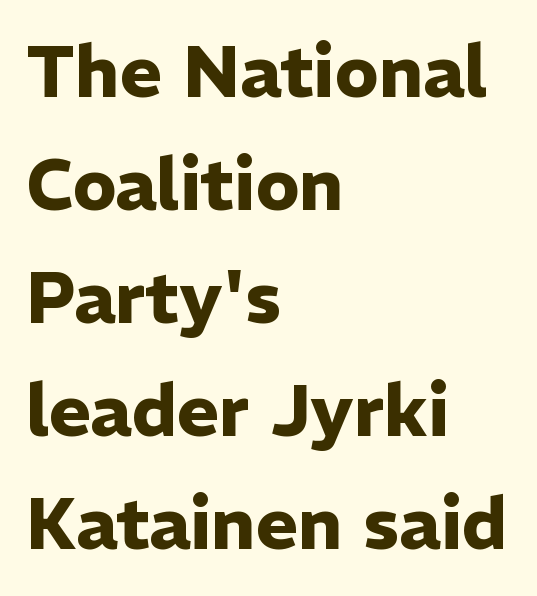
{"serif": "no", "italic": "no", "bold": "yes", "weight": "heavy", "width": "normal", "stroke_contrast": "low", "x_height": "medium", "monospaced": "no", "underline": "no", "align": "left", "line_spacing": "normal", "line_spacing_ratio": 1.57, "letter_spacing": "normal", "letter_spacing_em": 0.0, "glyph_px": 72}
